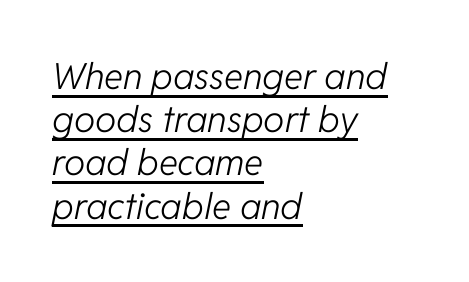
Note the varied advance widths — an 'i' is clearly narrower than an 'm'. Weight: regular or lighter. Leftover space on each line is placed entirely after the last word. What stands out about the letter spacing? Nothing — it is the standard amount.
